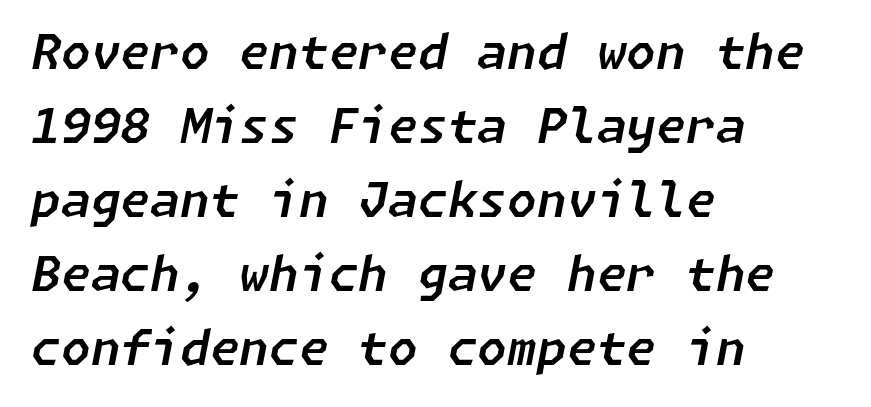
The image shows 48 px text type, italic (leaning right); set left-aligned, normal line spacing (1.54x), normal letter spacing, not underlined; low stroke contrast and a medium x-height.
